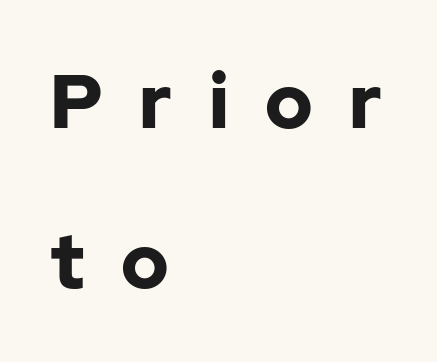
The image shows 76 px bold sans-serif type, upright; set left-aligned, loose line spacing (2.1x), unusually wide letter spacing (+0.48 em), not underlined; low stroke contrast and a medium x-height.
